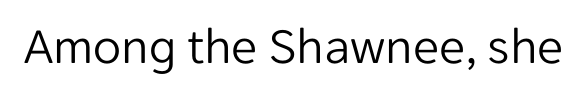
The image shows 52 px light sans-serif type, upright; set normal letter spacing, not underlined; low stroke contrast and a medium x-height.
